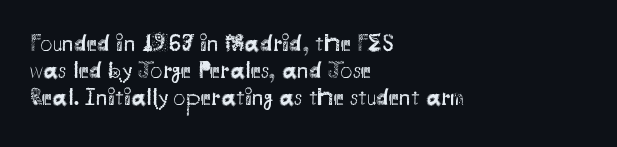
{"italic": "no", "bold": "no", "underline": "no", "align": "left", "line_spacing": "tight", "line_spacing_ratio": 1.13, "letter_spacing": "normal", "letter_spacing_em": 0.0, "glyph_px": 24}
